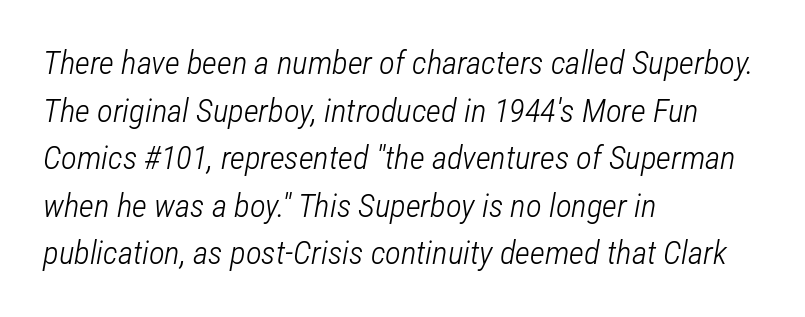
Q: Is the text bold? A: No.
Q: Is the text italic (slanted)? A: Yes, it leans right by about 12 degrees.
Q: Is the text underlined? A: No.
Q: How is the paragraph aligned? A: Left-aligned.
Q: Is the spacing between letters normal or unusually wide? A: Normal.
Q: Is the spacing between lines tight, normal or loose? A: Normal.
Q: Width (condensed, normal, or wide)? A: Condensed.
Q: Stroke contrast? A: Low.
Q: x-height? A: Medium.
Q: Monospaced? A: No.
